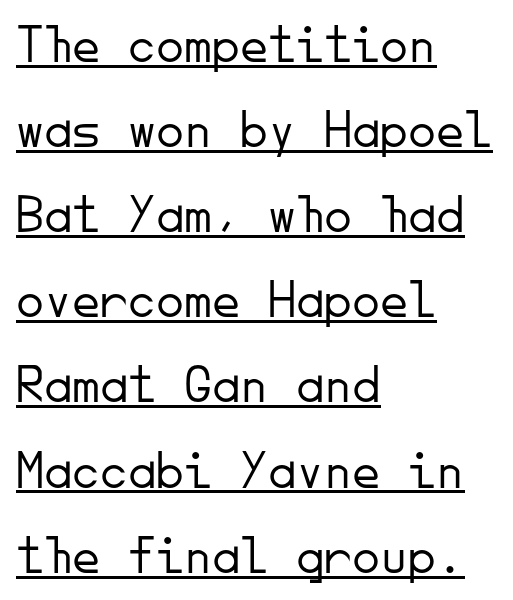
Q: Is the text bold? A: No.
Q: Is the text italic (slanted)? A: No, it is upright.
Q: Is the typeface a serif or a sans-serif typeface? A: Sans-serif.
Q: Is the text underlined? A: Yes.
Q: How is the paragraph aligned? A: Left-aligned.
Q: Is the spacing between letters normal or unusually wide? A: Normal.
Q: Is the spacing between lines tight, normal or loose? A: Normal.
Q: Width (condensed, normal, or wide)? A: Normal.
Q: Stroke contrast? A: Low.
Q: x-height? A: Small.
Q: Monospaced? A: Yes.
